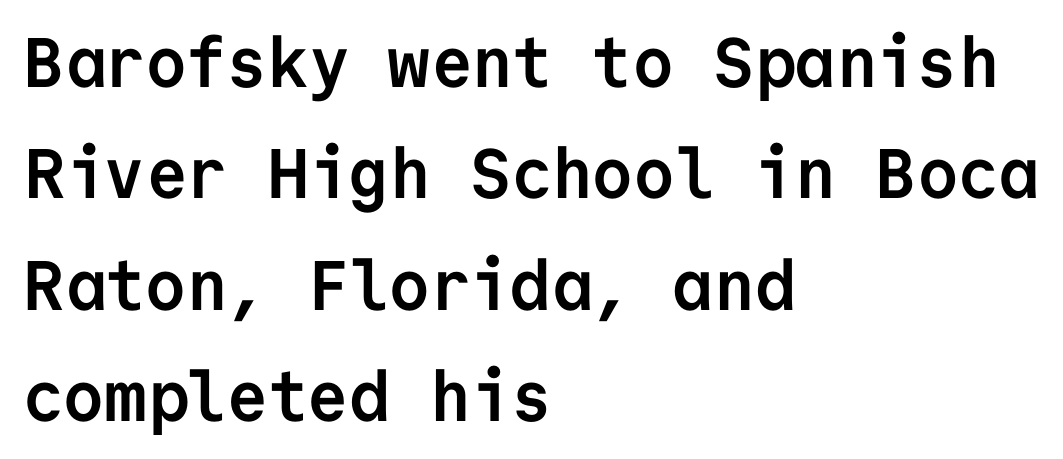
{"serif": "no", "italic": "no", "bold": "yes", "weight": "semibold", "width": "normal", "stroke_contrast": "low", "x_height": "medium", "monospaced": "yes", "underline": "no", "align": "left", "line_spacing": "normal", "line_spacing_ratio": 1.59, "letter_spacing": "normal", "letter_spacing_em": 0.0, "glyph_px": 70}
